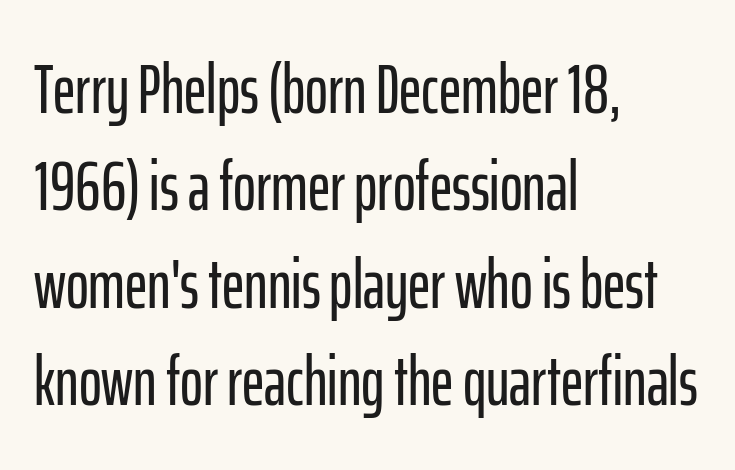
The image shows 69 px condensed sans-serif type, upright; set left-aligned, normal line spacing (1.41x), normal letter spacing, not underlined; low stroke contrast and a medium x-height.
